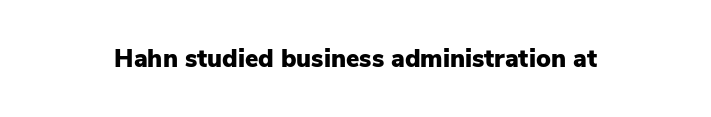
Q: Is the text bold? A: Yes.
Q: Is the text italic (slanted)? A: No, it is upright.
Q: Is the text underlined? A: No.
Q: Is the spacing between letters normal or unusually wide? A: Normal.
